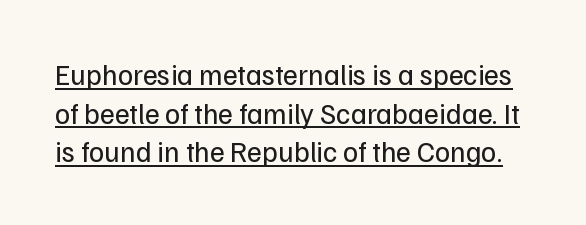
The image shows 29 px regular-weight sans-serif type, upright; set normal line spacing (1.33x), normal letter spacing, underlined; low stroke contrast and a medium x-height.
